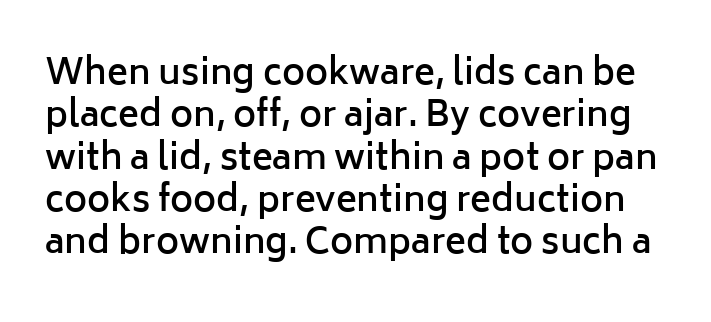
{"serif": "no", "italic": "no", "bold": "semi", "weight": "semibold", "width": "normal", "stroke_contrast": "low", "x_height": "medium", "monospaced": "no", "underline": "no", "line_spacing_ratio": 1.21, "letter_spacing": "normal", "letter_spacing_em": 0.0, "glyph_px": 35}
